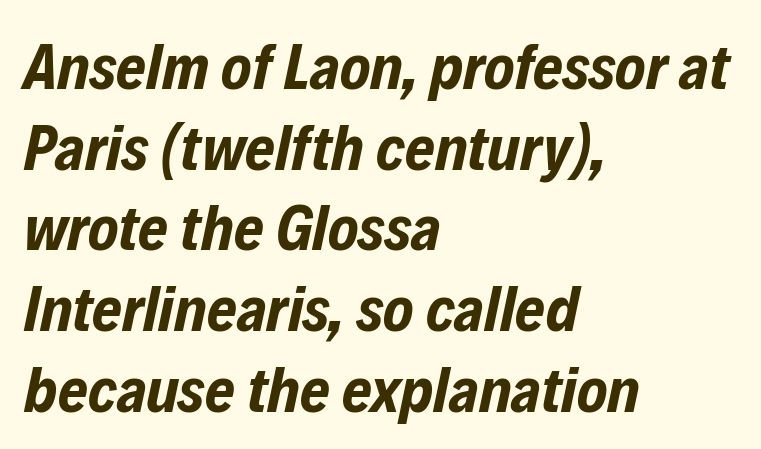
Q: Is the text bold? A: Yes.
Q: Is the text italic (slanted)? A: Yes, it leans right by about 12 degrees.
Q: Is the text underlined? A: No.
Q: How is the paragraph aligned? A: Left-aligned.
Q: Is the spacing between letters normal or unusually wide? A: Normal.
Q: Is the spacing between lines tight, normal or loose? A: Normal.
Q: Width (condensed, normal, or wide)? A: Condensed.
Q: Stroke contrast? A: Low.
Q: x-height? A: Medium.
Q: Monospaced? A: No.
